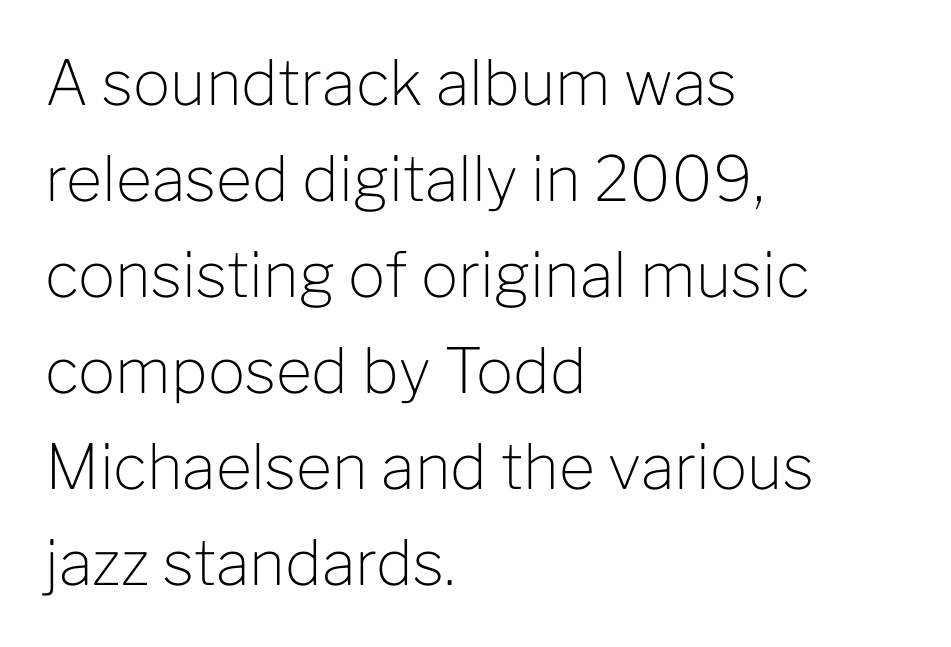
Q: Is the text bold? A: No.
Q: Is the text italic (slanted)? A: No, it is upright.
Q: Is the typeface a serif or a sans-serif typeface? A: Sans-serif.
Q: Is the text underlined? A: No.
Q: How is the paragraph aligned? A: Left-aligned.
Q: Is the spacing between letters normal or unusually wide? A: Normal.
Q: Is the spacing between lines tight, normal or loose? A: Normal.
Q: Width (condensed, normal, or wide)? A: Normal.
Q: Stroke contrast? A: Low.
Q: x-height? A: Medium.
Q: Monospaced? A: No.
